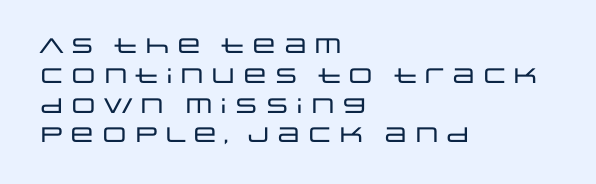
Which margin do the lines hug? The left one — the right edge is uneven. The letters stand upright; this is a roman face. Any mark beneath the type? The region is blank. The space between consecutive lines is moderate. No extra tracking has been applied to these lines.
